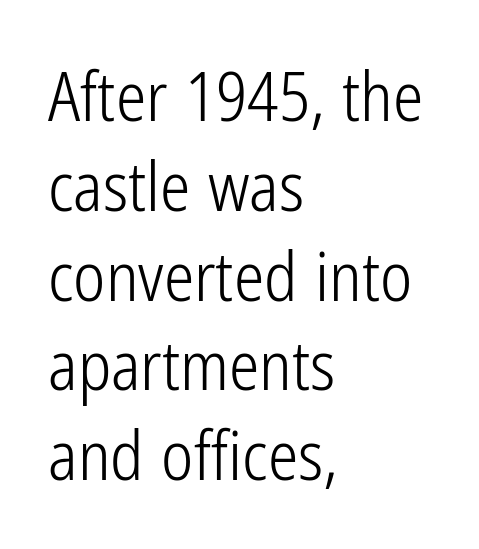
The image shows 68 px light, condensed sans-serif type, upright; set left-aligned, normal line spacing (1.32x), normal letter spacing, not underlined; low stroke contrast and a medium x-height.
